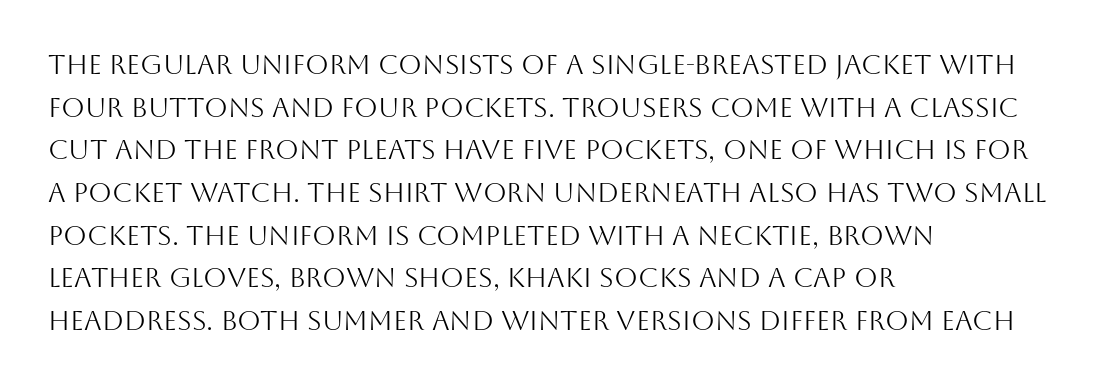
The image shows 27 px text type, upright; set left-aligned, normal line spacing (1.58x), normal letter spacing, not underlined.
